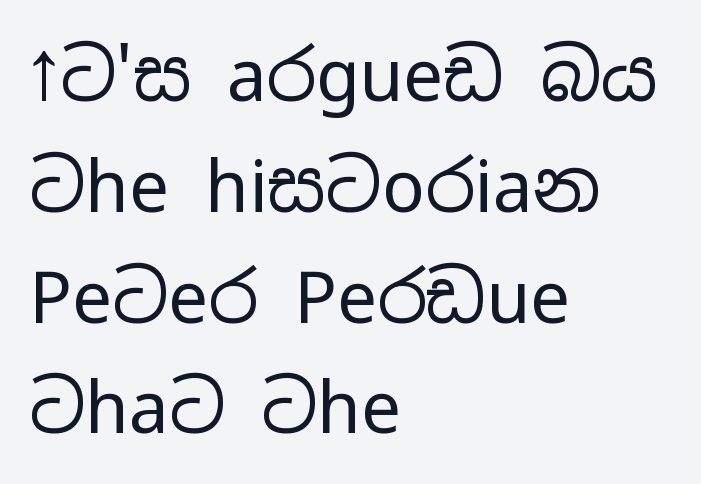
{"serif": "no", "italic": "no", "bold": "no", "weight": "regular", "width": "wide", "stroke_contrast": "low", "x_height": "medium", "monospaced": "no", "underline": "no", "align": "left", "line_spacing": "normal", "line_spacing_ratio": 1.56, "letter_spacing": "normal", "letter_spacing_em": 0.0, "glyph_px": 71}
